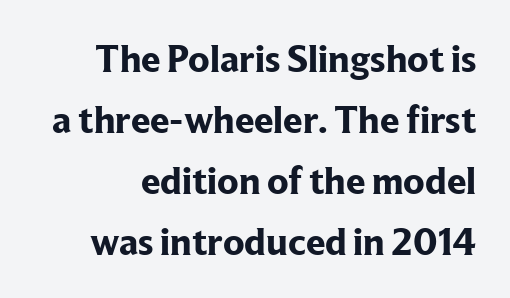
Varying glyph widths throughout — classic text-font behaviour. Posture: straight, roman, zero tilt. Caption: standard tracking, unaltered. This is serif lettering, the kind often seen in printed books. Descenders hang freely into open space.
